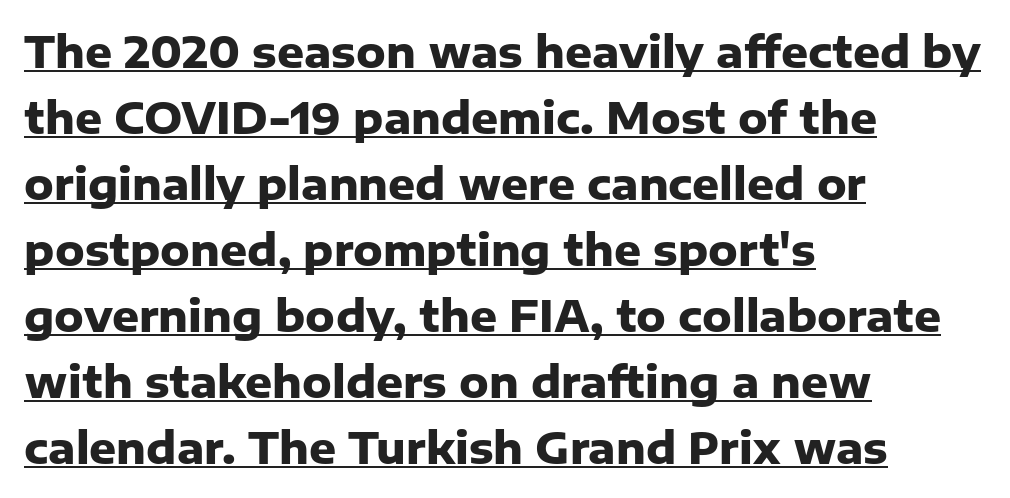
{"serif": "no", "italic": "no", "bold": "yes", "weight": "heavy", "width": "normal", "stroke_contrast": "low", "x_height": "medium", "monospaced": "no", "underline": "yes", "align": "left", "line_spacing": "normal", "line_spacing_ratio": 1.57, "letter_spacing": "normal", "letter_spacing_em": 0.0, "glyph_px": 42}
